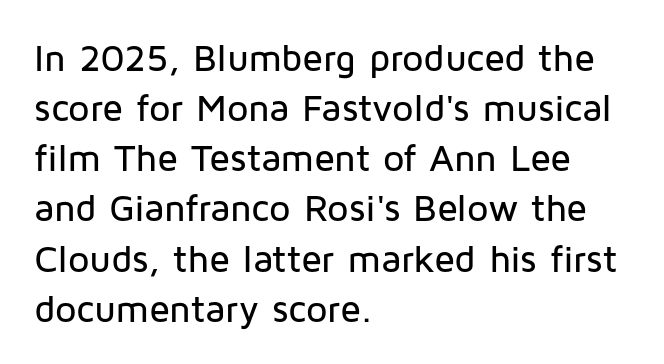
Each row of text sits above clean, open space. Does the copy run flush right? No — it runs flush left. The font family rendered here belongs to the sans-serif group. Every stem runs plumb, perpendicular to the baseline.
